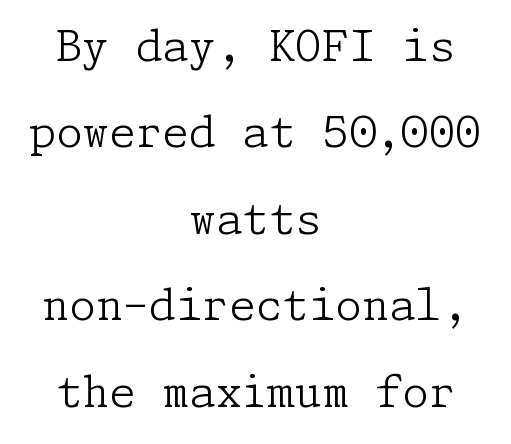
The image shows 43 px light serif type, upright; set centered, loose line spacing (2.01x), normal letter spacing, not underlined; low stroke contrast and a medium x-height.
